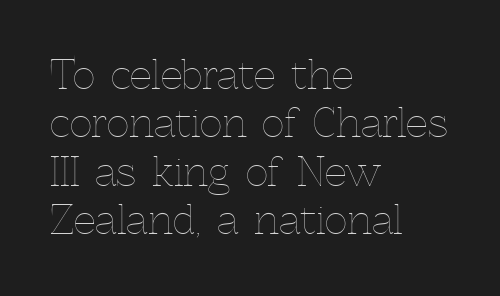
Q: Is the text bold? A: No.
Q: Is the text italic (slanted)? A: No, it is upright.
Q: Is the text underlined? A: No.
Q: How is the paragraph aligned? A: Left-aligned.
Q: Is the spacing between letters normal or unusually wide? A: Normal.
Q: Width (condensed, normal, or wide)? A: Normal.
Q: x-height? A: Medium.
Q: Monospaced? A: No.
